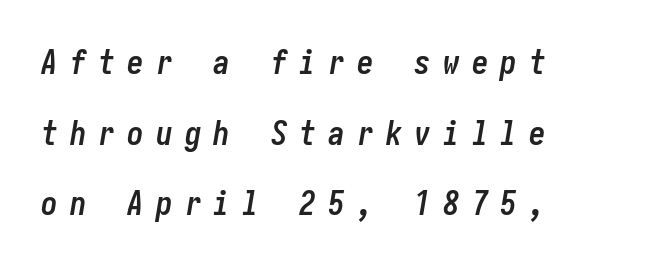
Q: Is the text bold? A: Yes.
Q: Is the text italic (slanted)? A: Yes, it leans right by about 10 degrees.
Q: Is the text underlined? A: No.
Q: How is the paragraph aligned? A: Left-aligned.
Q: Is the spacing between letters normal or unusually wide? A: Unusually wide.
Q: Is the spacing between lines tight, normal or loose? A: Loose.
Q: Width (condensed, normal, or wide)? A: Condensed.
Q: Stroke contrast? A: Low.
Q: x-height? A: Medium.
